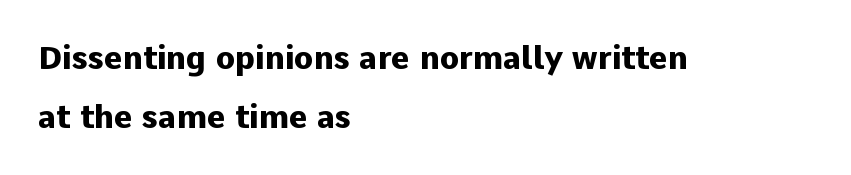
{"serif": "no", "italic": "no", "bold": "yes", "weight": "heavy", "width": "normal", "stroke_contrast": "low", "x_height": "medium", "monospaced": "no", "underline": "no", "align": "left", "line_spacing_ratio": 1.85, "letter_spacing": "normal", "letter_spacing_em": 0.0, "glyph_px": 32}
